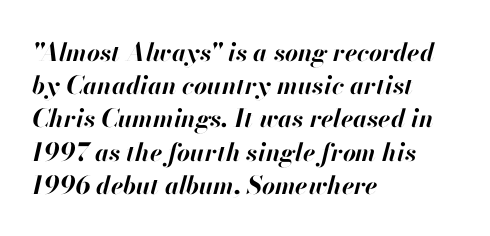
There's an unmistakable incline to the writing here. Pretty heavy lettering here — definitely bold. Honestly, there is no underline to notice here at all. Quick note: interline space is typical. The face used here is rendered with its standard letterfit. These lines stack with their left ends in a neat column.
